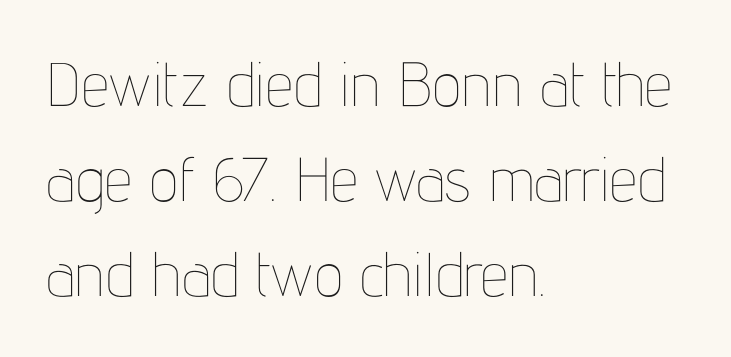
{"italic": "no", "bold": "no", "weight": "thin", "width": "condensed", "stroke_contrast": "low", "x_height": "medium", "monospaced": "no", "underline": "no", "align": "left", "line_spacing": "normal", "line_spacing_ratio": 1.53, "letter_spacing": "normal", "letter_spacing_em": 0.0, "glyph_px": 62}
